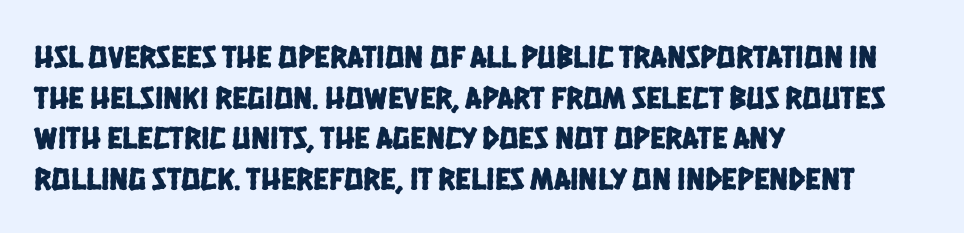
The image shows 32 px condensed sans-serif type; set left-aligned, normal line spacing (1.27x), normal letter spacing, not underlined; low stroke contrast and a large x-height.
